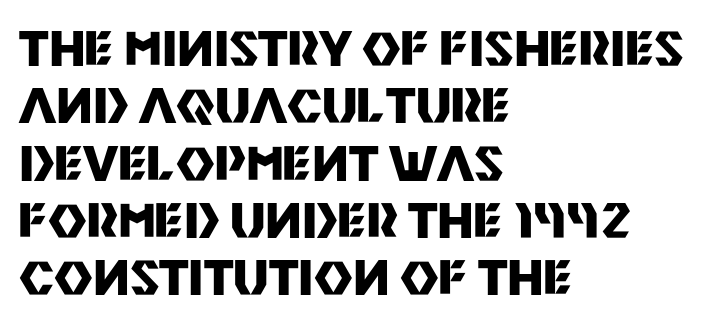
The image shows 47 px heavy sans-serif type, upright; set left-aligned, line spacing 1.22x, normal letter spacing, not underlined; medium stroke contrast and a large x-height.
